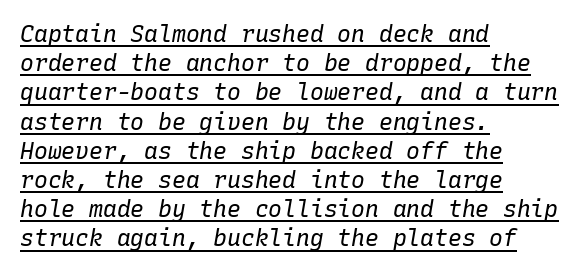
{"italic": "yes", "lean": "right", "slant_degrees": 10, "bold": "no", "underline": "yes", "align": "left", "line_spacing": "normal", "line_spacing_ratio": 1.27, "letter_spacing": "normal", "letter_spacing_em": 0.0, "glyph_px": 23}
